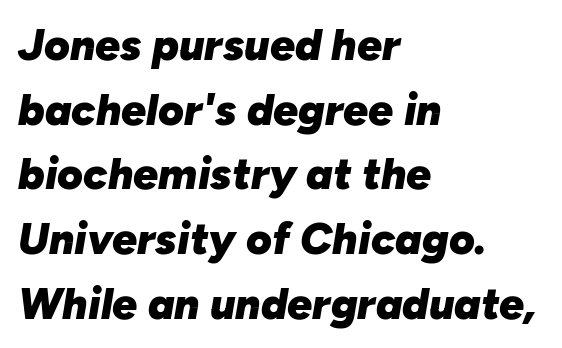
The typography opts for an oblique posture over an upright one. The paragraph has a hard left edge and a soft right edge. Honestly, the letter spacing is just normal — you wouldn't notice it. The lines sit at an ordinary, default distance from one another.
